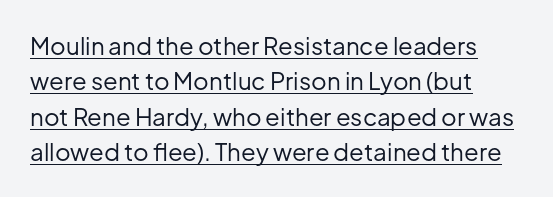
The image shows 24 px text type, upright; set left-aligned, normal line spacing (1.47x), normal letter spacing, underlined.
